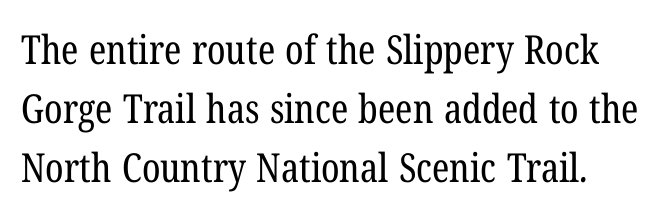
The image shows 40 px regular-weight, condensed serif type; set normal line spacing (1.47x), normal letter spacing, not underlined; low stroke contrast and a medium x-height.
